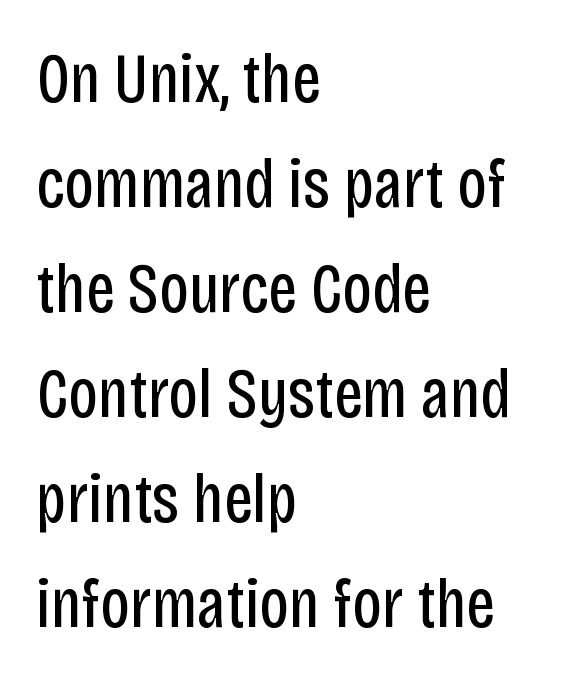
The image shows 70 px regular-weight, condensed sans-serif type, upright; set left-aligned, normal line spacing (1.5x), normal letter spacing, not underlined; low stroke contrast and a large x-height.
